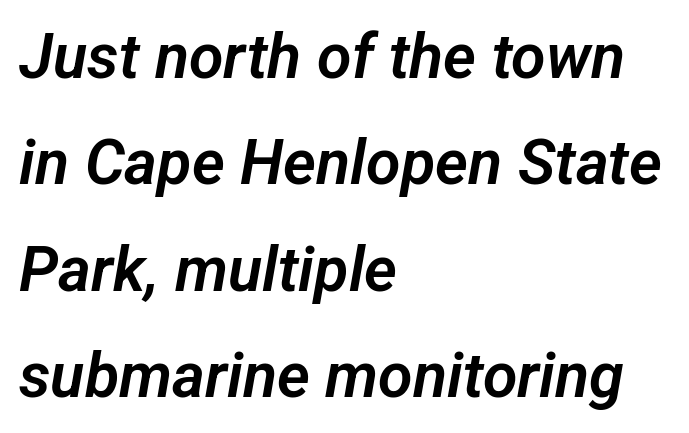
{"serif": "no", "width": "normal", "stroke_contrast": "low", "x_height": "medium", "monospaced": "no", "underline": "no", "align": "left", "line_spacing": "normal", "line_spacing_ratio": 1.69, "letter_spacing": "normal", "letter_spacing_em": 0.0, "glyph_px": 63}
